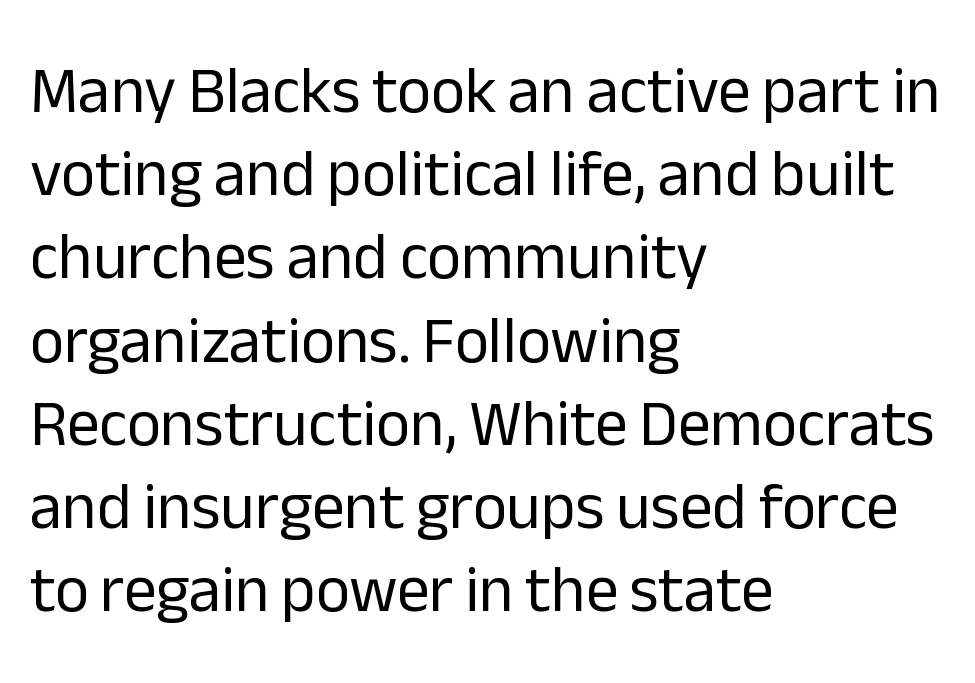
Glance below the letters and you will spot only blank space. Where is the straight margin? On the left. The letters advance in unequal steps, a hallmark of proportional type. Rows of type keep a routine distance in the vertical direction. Vertical stems look standard width or narrower in stroke. Tall strokes in this sample are plumb rather than angled.
